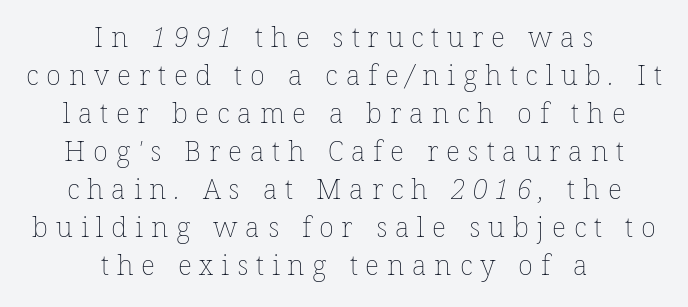
Q: Is the text bold? A: No.
Q: Is the text underlined? A: No.
Q: How is the paragraph aligned? A: Centered.
Q: Is the spacing between letters normal or unusually wide? A: Unusually wide.
Q: Is the spacing between lines tight, normal or loose? A: Normal.
Q: Width (condensed, normal, or wide)? A: Normal.
Q: Stroke contrast? A: Low.
Q: x-height? A: Medium.
Q: Monospaced? A: No.
